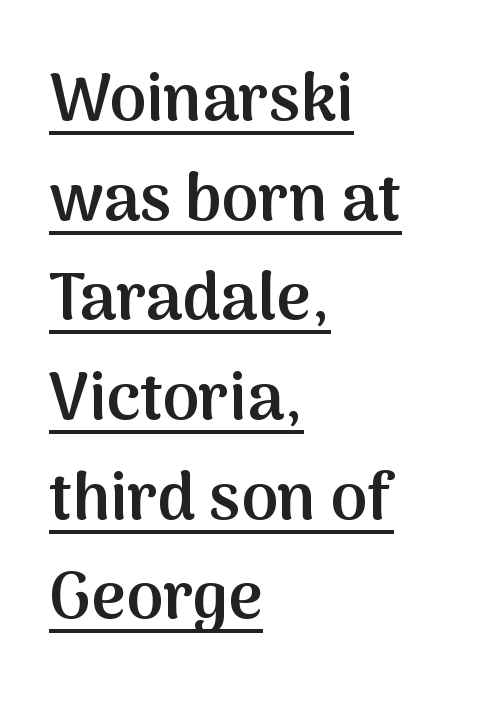
The image shows 66 px semibold sans-serif type, upright; set left-aligned, normal line spacing (1.51x), normal letter spacing, underlined; medium stroke contrast and a medium x-height.
